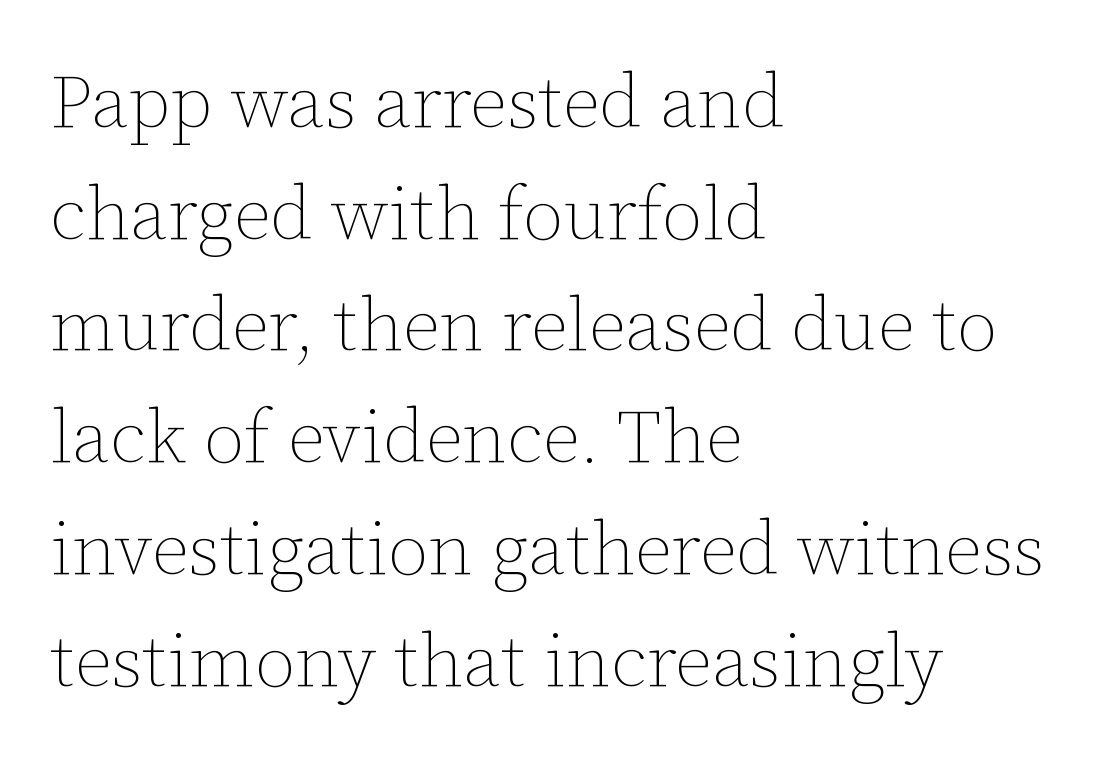
The image shows 74 px thin type, upright; set left-aligned, normal line spacing (1.51x), normal letter spacing, not underlined; low stroke contrast and a medium x-height.
